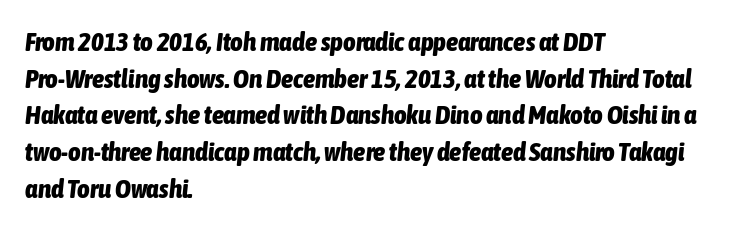
This rendering features lettering with no underline. Nobody touched the tracking dial on this one. A full-strength bold gives these letters their thick strokes. It's the slanting kind of type. These lines stack with their left ends in a neat column. In terms of leading, this rendering sits right in the middle.
